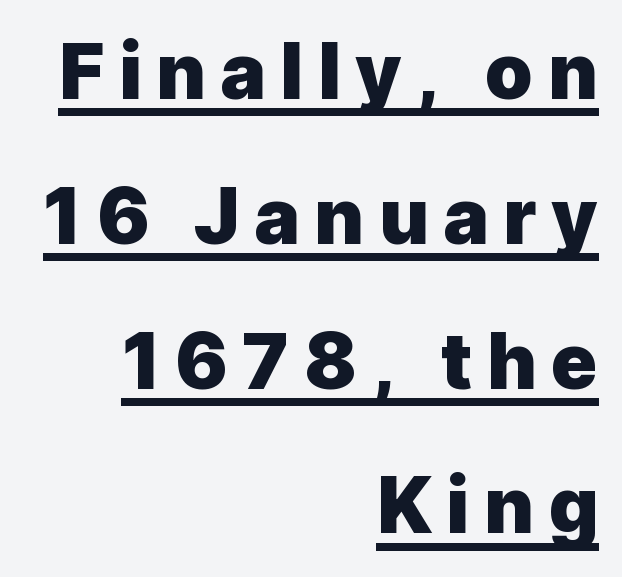
{"serif": "no", "italic": "no", "bold": "yes", "weight": "heavy", "width": "normal", "x_height": "medium", "monospaced": "no", "underline": "yes", "align": "right", "line_spacing_ratio": 1.88, "glyph_px": 77}
